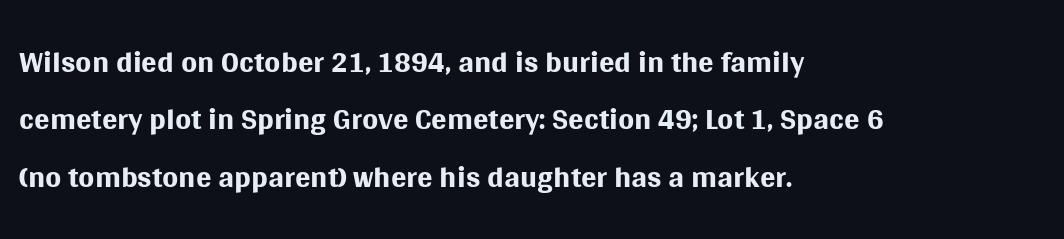
{"serif": "no", "italic": "no", "bold": "no", "weight": "regular", "width": "normal", "stroke_contrast": "medium", "x_height": "large", "monospaced": "no", "underline": "no", "align": "left", "line_spacing": "normal", "line_spacing_ratio": 1.25, "letter_spacing": "normal", "letter_spacing_em": 0.0, "glyph_px": 46}
